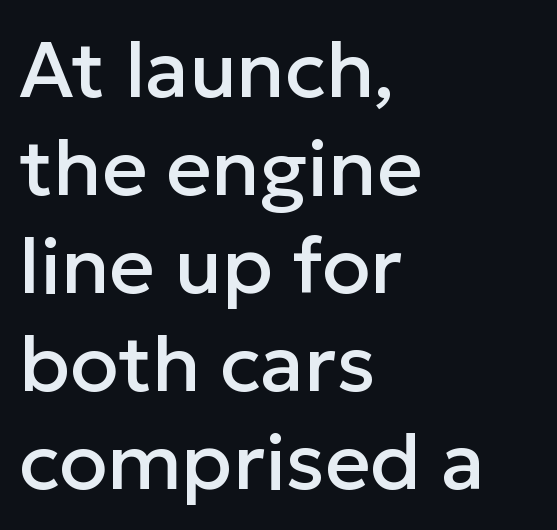
The image shows 79 px sans-serif type, upright; set left-aligned, line spacing 1.24x, normal letter spacing, not underlined; low stroke contrast and a medium x-height.
